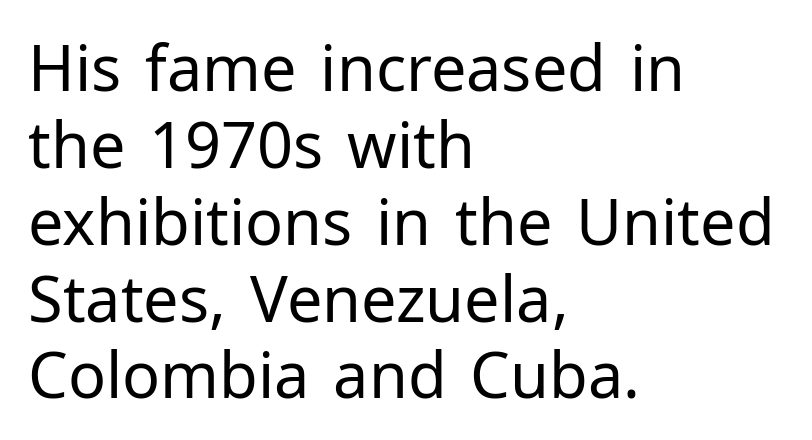
{"serif": "no", "italic": "no", "bold": "no", "weight": "regular", "width": "normal", "stroke_contrast": "low", "x_height": "medium", "monospaced": "no", "underline": "no", "align": "left", "line_spacing_ratio": 1.22, "letter_spacing": "normal", "letter_spacing_em": 0.0, "glyph_px": 63}
